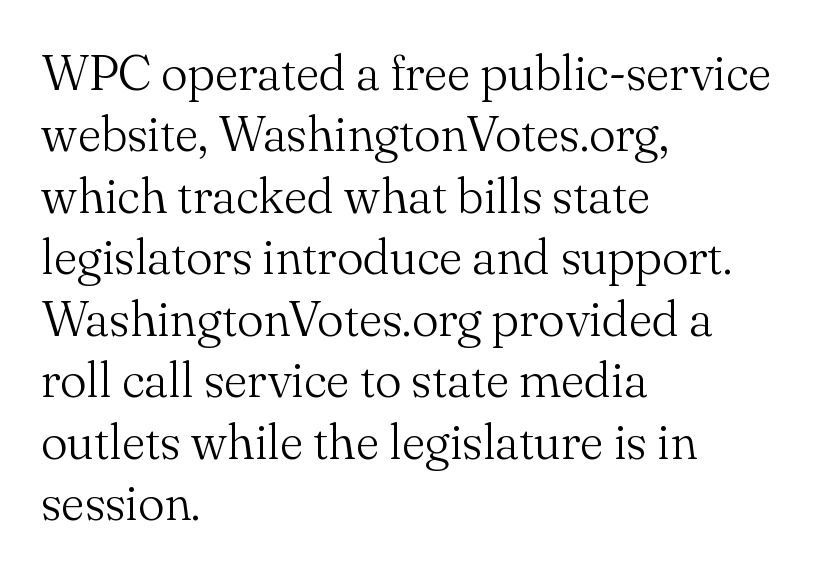
The image shows 50 px light serif type, upright; set left-aligned, line spacing 1.23x, normal letter spacing, not underlined; medium stroke contrast and a small x-height.
